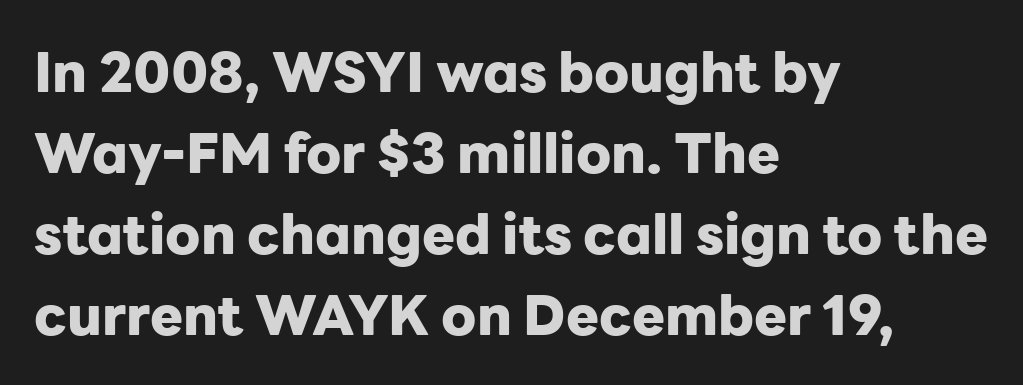
The image shows 55 px heavy sans-serif type, upright; set left-aligned, normal line spacing (1.47x), normal letter spacing, not underlined; low stroke contrast and a medium x-height.
